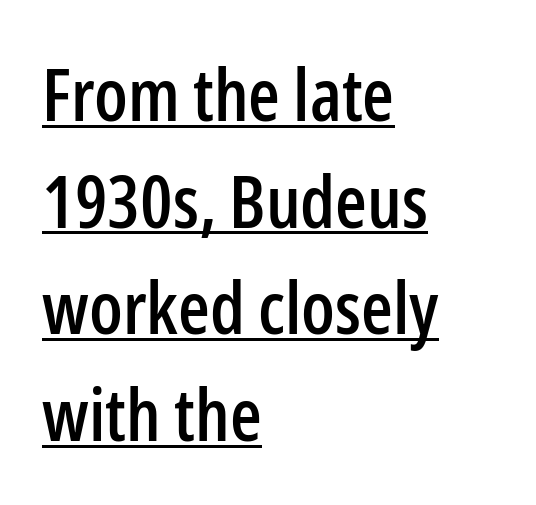
Q: Is the text italic (slanted)? A: No, it is upright.
Q: Is the typeface a serif or a sans-serif typeface? A: Sans-serif.
Q: Is the text underlined? A: Yes.
Q: How is the paragraph aligned? A: Left-aligned.
Q: Is the spacing between letters normal or unusually wide? A: Normal.
Q: Is the spacing between lines tight, normal or loose? A: Normal.
Q: Width (condensed, normal, or wide)? A: Condensed.
Q: Stroke contrast? A: Low.
Q: x-height? A: Medium.
Q: Monospaced? A: No.
